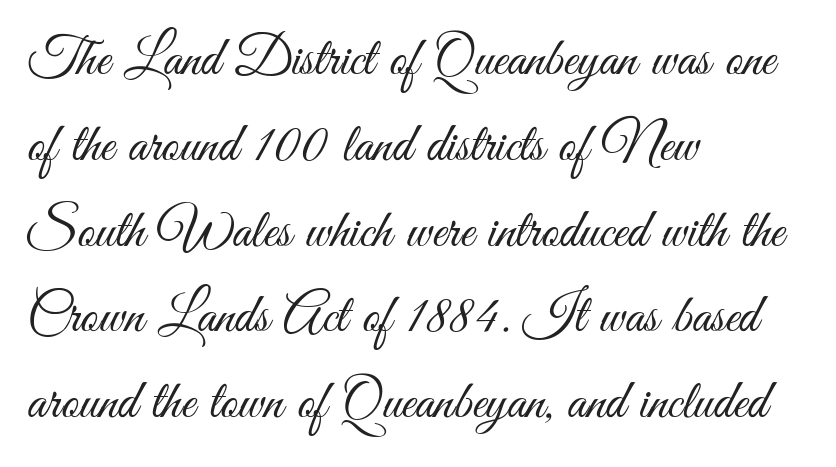
Has an underline been added? It has not. Each line starts at the same left margin while the right side varies. A light-to-regular cut is what we see here. Line spacing here is normal. Character widths vary here, with narrow letters taking less room than wide ones. Nope, no serifs anywhere on these letters.
